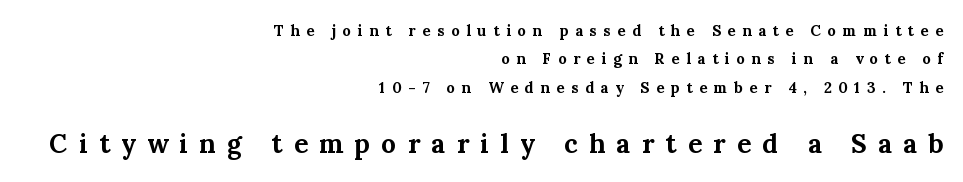
Q: Is the text bold? A: Yes.
Q: Is the text italic (slanted)? A: No, it is upright.
Q: Is the text underlined? A: No.
Q: How is the paragraph aligned? A: Right-aligned.
Q: Is the spacing between letters normal or unusually wide? A: Unusually wide.
Q: Is the spacing between lines tight, normal or loose? A: Loose.
Q: Which block of text is set in a larger size, the first (top) or the second (bottom)? A: The second (bottom) one.
